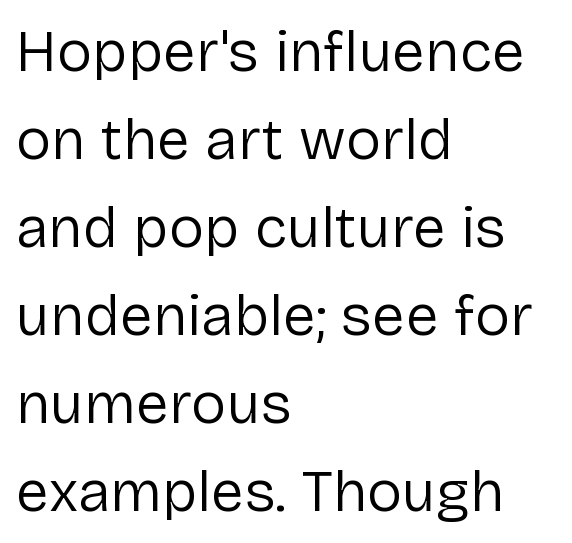
Posture: upright roman. Proportional: the letters do not fall into vertical columns. The passage shown is typeset with a sans-serif family. Horizontal bands of white between lines are of average thickness.
